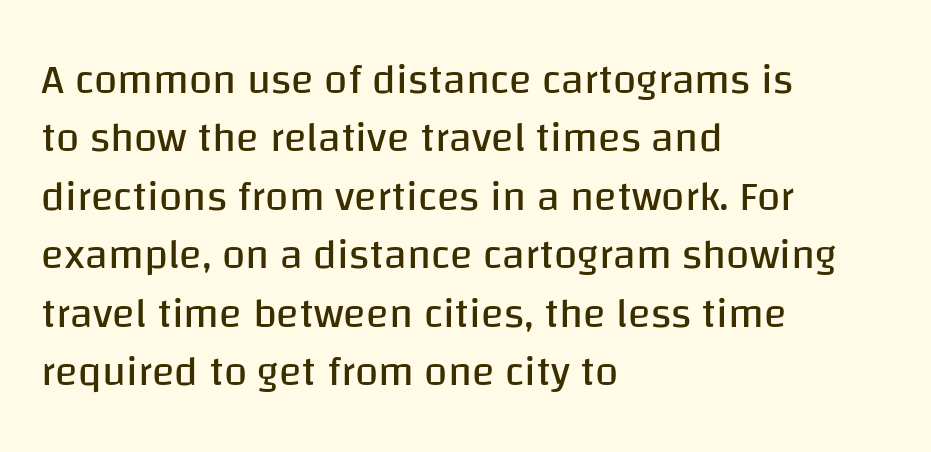
{"serif": "no", "italic": "no", "bold": "no", "weight": "regular", "width": "normal", "stroke_contrast": "low", "x_height": "large", "monospaced": "no", "underline": "no", "align": "left", "line_spacing": "normal", "line_spacing_ratio": 1.39, "letter_spacing": "normal", "letter_spacing_em": 0.0, "glyph_px": 42}
